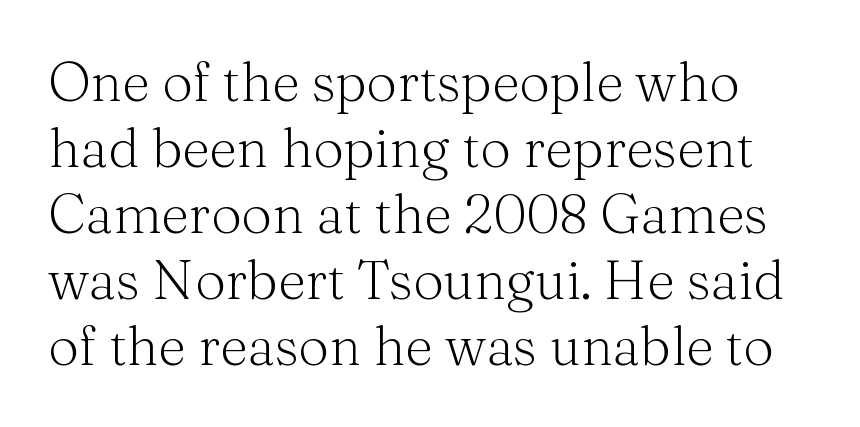
{"serif": "yes", "italic": "no", "bold": "no", "weight": "light", "width": "normal", "stroke_contrast": "medium", "x_height": "medium", "monospaced": "no", "underline": "no", "line_spacing_ratio": 1.22, "letter_spacing": "normal", "letter_spacing_em": 0.0, "glyph_px": 54}
